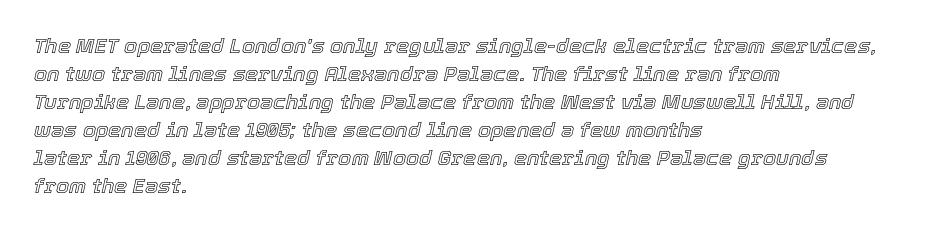
Q: Is the text italic (slanted)? A: Yes, it leans right by about 12 degrees.
Q: Is the text underlined? A: No.
Q: How is the paragraph aligned? A: Left-aligned.
Q: Is the spacing between letters normal or unusually wide? A: Normal.
Q: Is the spacing between lines tight, normal or loose? A: Normal.
